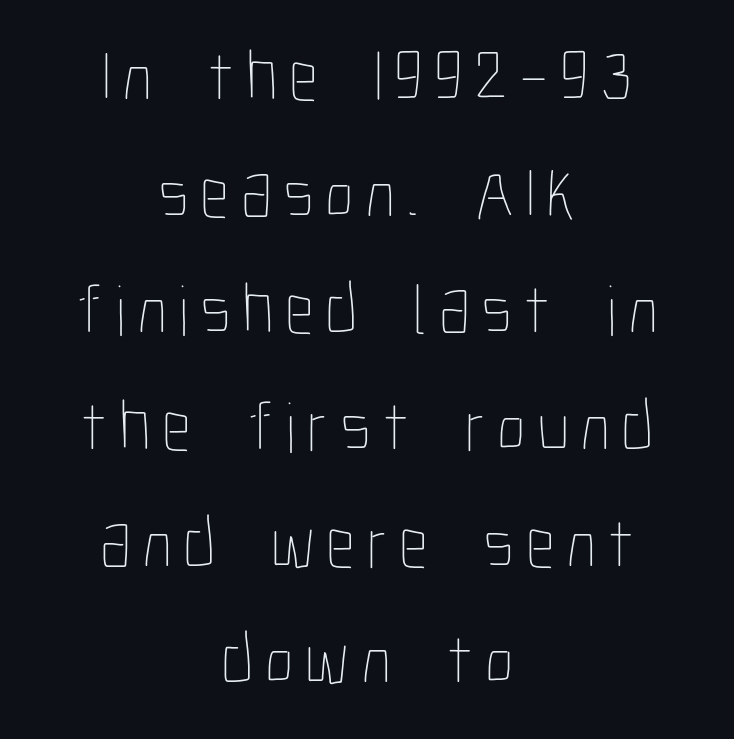
It's the straight-up-and-down kind of type. Evenly set lines give the paragraph a standard silhouette. Heaviness? Minimal to ordinary, like unemphasized prose. Layout note: lines centered. Looks like regular typesetting: each glyph gets only the width it needs. The space beneath each line is pristine and unruled.
